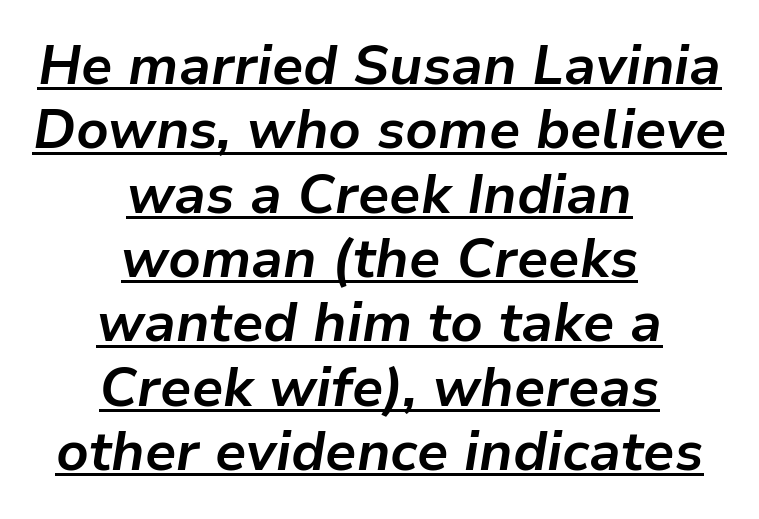
Q: Is the text bold? A: Yes.
Q: Is the text italic (slanted)? A: Yes, it leans right by about 9 degrees.
Q: Is the text underlined? A: Yes.
Q: How is the paragraph aligned? A: Centered.
Q: Is the spacing between letters normal or unusually wide? A: Normal.
Q: Width (condensed, normal, or wide)? A: Normal.
Q: Stroke contrast? A: Low.
Q: x-height? A: Medium.
Q: Monospaced? A: No.
